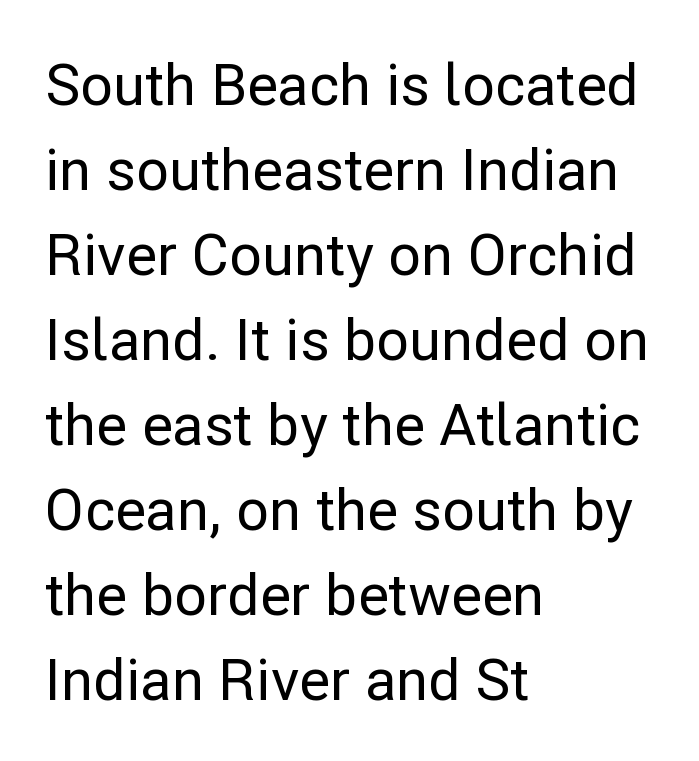
{"serif": "no", "italic": "no", "width": "normal", "stroke_contrast": "low", "x_height": "medium", "monospaced": "no", "underline": "no", "align": "left", "line_spacing": "normal", "line_spacing_ratio": 1.49, "letter_spacing": "normal", "letter_spacing_em": 0.0, "glyph_px": 57}
